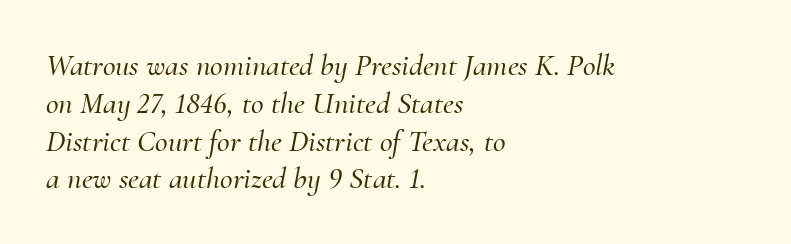
Q: Is the text italic (slanted)? A: Yes, it leans right by about 10 degrees.
Q: Is the typeface a serif or a sans-serif typeface? A: Serif.
Q: Is the text underlined? A: No.
Q: How is the paragraph aligned? A: Left-aligned.
Q: Is the spacing between letters normal or unusually wide? A: Normal.
Q: Width (condensed, normal, or wide)? A: Normal.
Q: Stroke contrast? A: Medium.
Q: x-height? A: Small.
Q: Monospaced? A: No.
